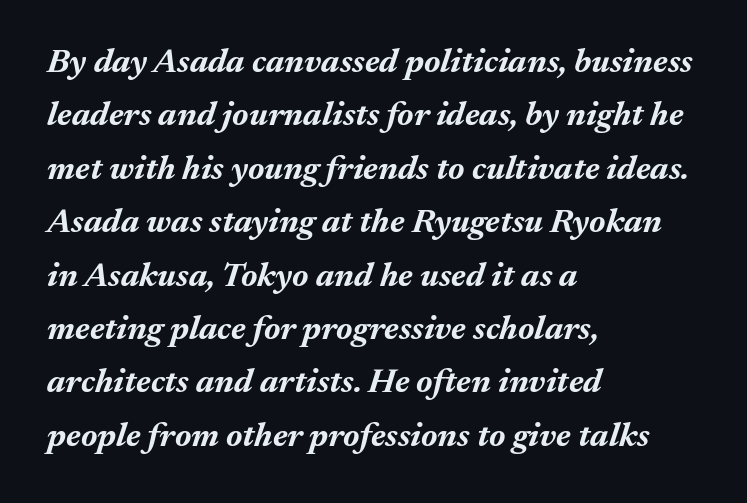
The rendering applies a slant to the glyphs. Every letter is thick-stroked: bold, no question. The line-height multiplier appears to be the usual default. Think of a printed novel: that variable character pitch is what you see here.
